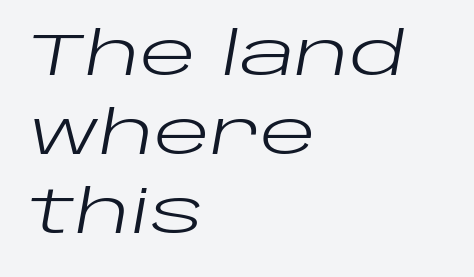
Beneath every word, the page is bare. These lines keep a tight, regular rhythm from letter to letter. This is not heavy type; no bold has been used. This sample is left-justified, so line endings fall wherever the words run out.
